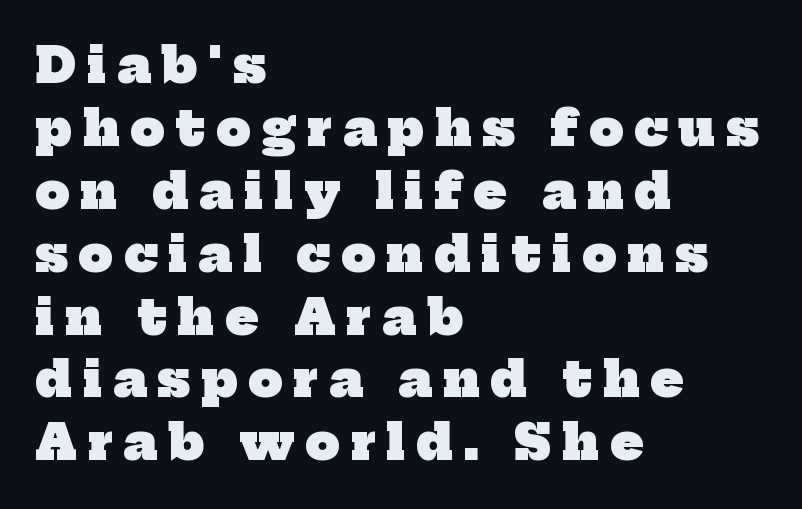
{"serif": "yes", "bold": "yes", "weight": "heavy", "width": "normal", "stroke_contrast": "low", "x_height": "medium", "monospaced": "no", "underline": "no", "align": "left", "line_spacing": "normal", "line_spacing_ratio": 1.31, "letter_spacing": "wide", "letter_spacing_em": 0.23, "glyph_px": 48}
